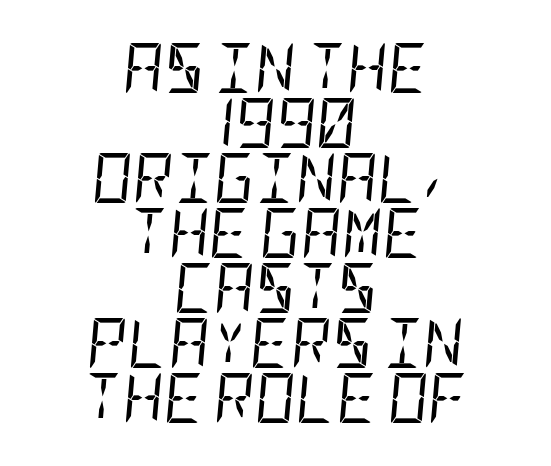
{"italic": "yes", "lean": "right", "slant_degrees": 5, "bold": "no", "weight": "regular", "width": "condensed", "stroke_contrast": "low", "x_height": "large", "underline": "no", "align": "center", "line_spacing": "tight", "line_spacing_ratio": 1.1, "letter_spacing": "normal", "letter_spacing_em": 0.0, "glyph_px": 50}
